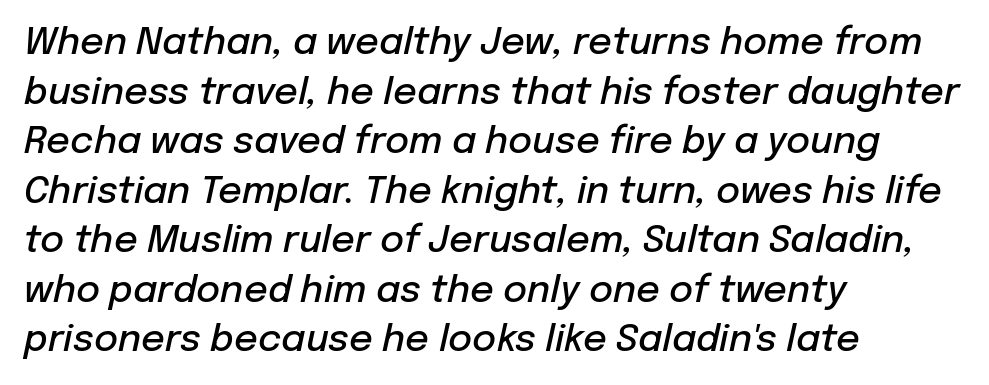
Q: Is the text bold? A: Semi-bold.
Q: Is the text italic (slanted)? A: Yes, it leans right by about 12 degrees.
Q: Is the text underlined? A: No.
Q: How is the paragraph aligned? A: Left-aligned.
Q: Is the spacing between letters normal or unusually wide? A: Normal.
Q: Is the spacing between lines tight, normal or loose? A: Normal.
Q: Width (condensed, normal, or wide)? A: Normal.
Q: Stroke contrast? A: Low.
Q: x-height? A: Medium.
Q: Monospaced? A: No.
